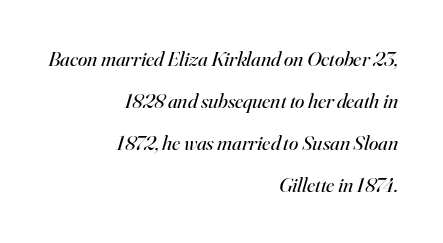
The image shows 21 px text type, italic (leaning right); set right-aligned, loose line spacing (2.0x), normal letter spacing, not underlined.
